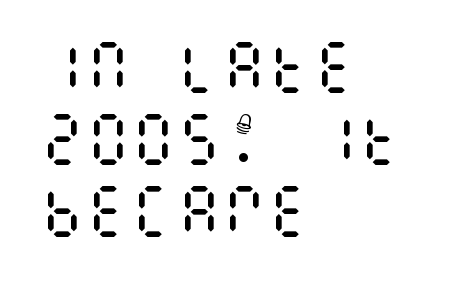
Q: Is the text bold? A: No.
Q: Is the text italic (slanted)? A: No, it is upright.
Q: Is the text underlined? A: No.
Q: How is the paragraph aligned? A: Left-aligned.
Q: Is the spacing between letters normal or unusually wide? A: Normal.
Q: Is the spacing between lines tight, normal or loose? A: Normal.
Q: Width (condensed, normal, or wide)? A: Condensed.
Q: Stroke contrast? A: Medium.
Q: x-height? A: Large.
